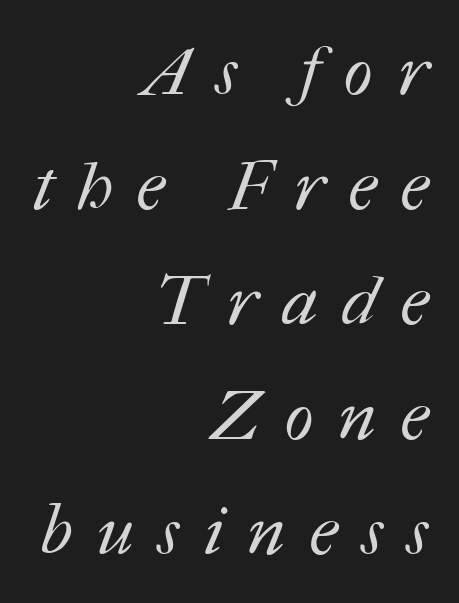
Q: Is the text bold? A: No.
Q: Is the text underlined? A: No.
Q: How is the paragraph aligned? A: Right-aligned.
Q: Is the spacing between letters normal or unusually wide? A: Unusually wide.
Q: Is the spacing between lines tight, normal or loose? A: Normal.
Q: Width (condensed, normal, or wide)? A: Normal.
Q: Stroke contrast? A: Medium.
Q: x-height? A: Medium.
Q: Monospaced? A: No.
